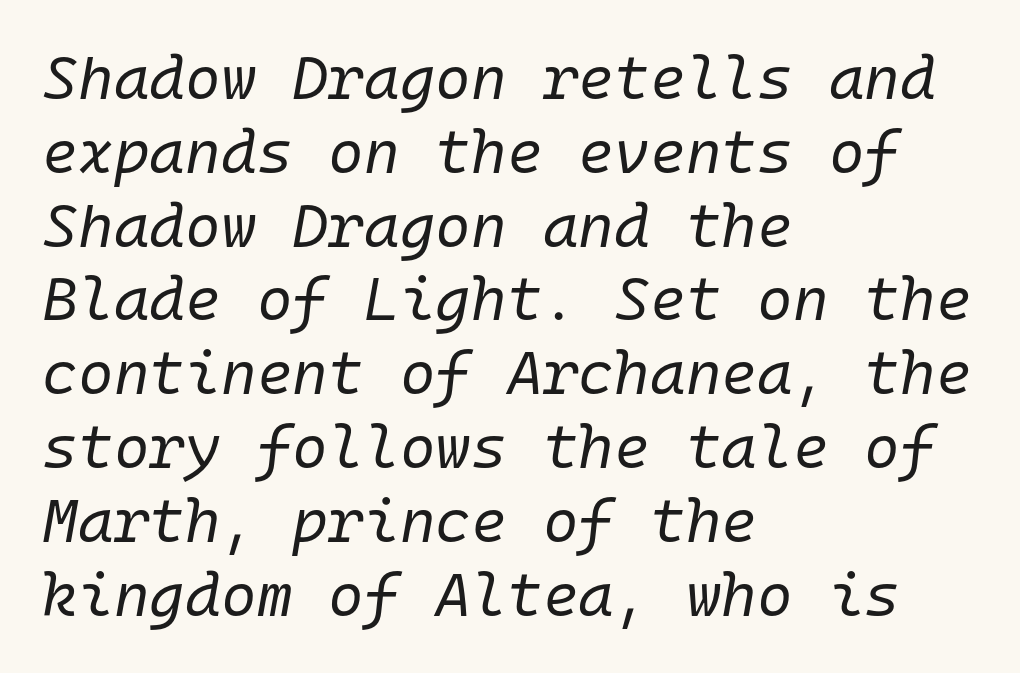
{"italic": "yes", "lean": "right", "slant_degrees": 10, "bold": "no", "weight": "regular", "width": "normal", "stroke_contrast": "low", "x_height": "medium", "monospaced": "yes", "underline": "no", "align": "left", "line_spacing_ratio": 1.21, "letter_spacing": "normal", "letter_spacing_em": 0.0, "glyph_px": 61}
